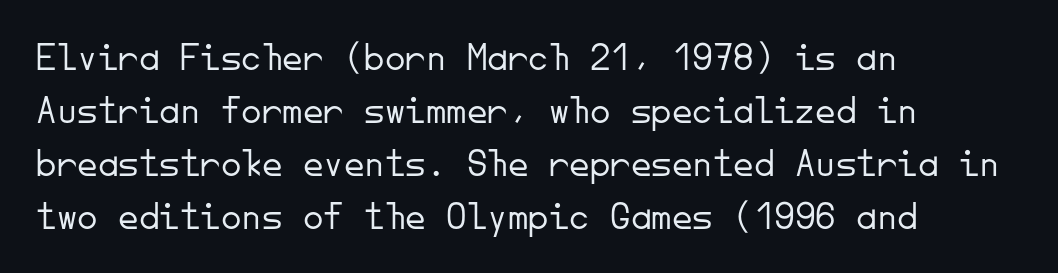
{"serif": "no", "italic": "no", "bold": "no", "weight": "light", "width": "normal", "stroke_contrast": "low", "x_height": "small", "monospaced": "yes", "underline": "no", "align": "left", "line_spacing": "normal", "line_spacing_ratio": 1.29, "letter_spacing": "normal", "letter_spacing_em": 0.0, "glyph_px": 41}
